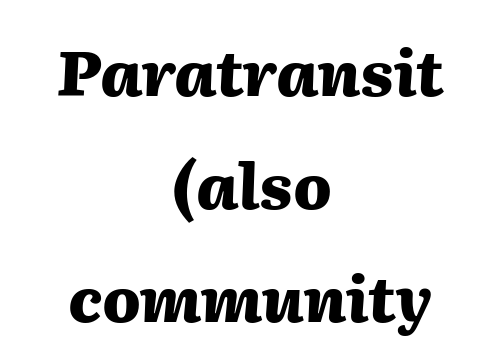
Q: Is the text bold? A: Yes.
Q: Is the text italic (slanted)? A: Yes, it leans right by about 2 degrees.
Q: Is the text underlined? A: No.
Q: How is the paragraph aligned? A: Centered.
Q: Is the spacing between letters normal or unusually wide? A: Normal.
Q: Width (condensed, normal, or wide)? A: Normal.
Q: Stroke contrast? A: Medium.
Q: x-height? A: Medium.
Q: Monospaced? A: No.
